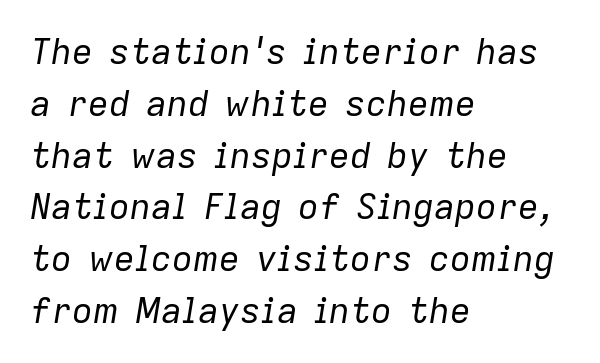
Q: Is the text bold? A: No.
Q: Is the text italic (slanted)? A: Yes, it leans right by about 9 degrees.
Q: Is the text underlined? A: No.
Q: How is the paragraph aligned? A: Left-aligned.
Q: Is the spacing between letters normal or unusually wide? A: Normal.
Q: Is the spacing between lines tight, normal or loose? A: Normal.
Q: Width (condensed, normal, or wide)? A: Normal.
Q: Stroke contrast? A: Low.
Q: x-height? A: Medium.
Q: Monospaced? A: No.
